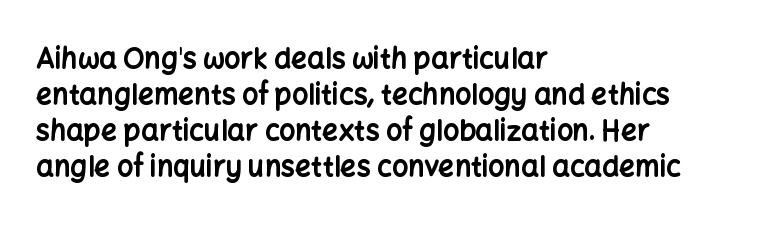
Q: Is the text bold? A: Yes.
Q: Is the text italic (slanted)? A: No, it is upright.
Q: Is the typeface a serif or a sans-serif typeface? A: Sans-serif.
Q: Is the text underlined? A: No.
Q: How is the paragraph aligned? A: Left-aligned.
Q: Is the spacing between letters normal or unusually wide? A: Normal.
Q: Is the spacing between lines tight, normal or loose? A: Normal.
Q: Width (condensed, normal, or wide)? A: Normal.
Q: Stroke contrast? A: Low.
Q: x-height? A: Medium.
Q: Monospaced? A: No.
